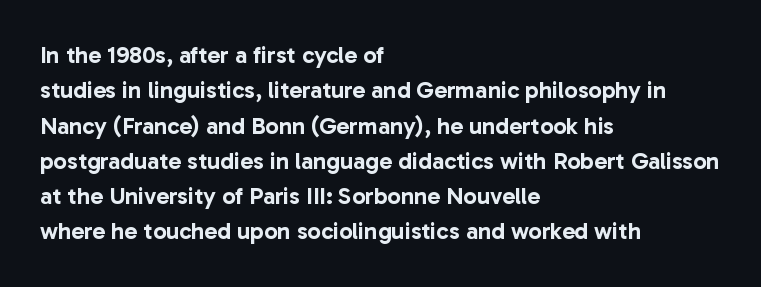
{"italic": "no", "underline": "no", "align": "left", "line_spacing": "normal", "line_spacing_ratio": 1.47, "letter_spacing": "normal", "letter_spacing_em": 0.0, "glyph_px": 24}
